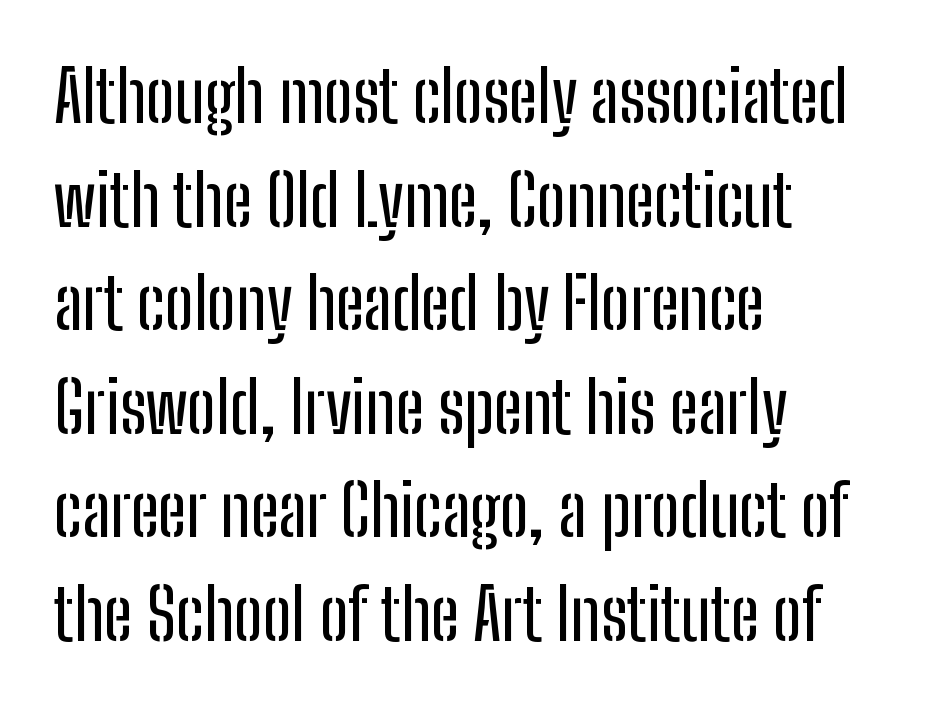
The image shows 70 px condensed sans-serif type, upright; set left-aligned, normal line spacing (1.48x), normal letter spacing, not underlined; low stroke contrast and a medium x-height.
